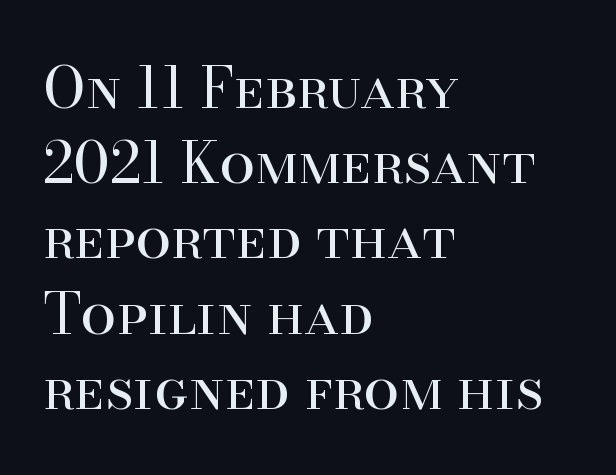
The paragraph has a hard left edge and a soft right edge. Looks like regular typesetting: each glyph gets only the width it needs. Is there any slant? The stems are plumb. Weight: not bold — regular or lighter. The typeface chosen for these lines features serifs. Standard letterfit; no display-style spreading of the glyphs.
